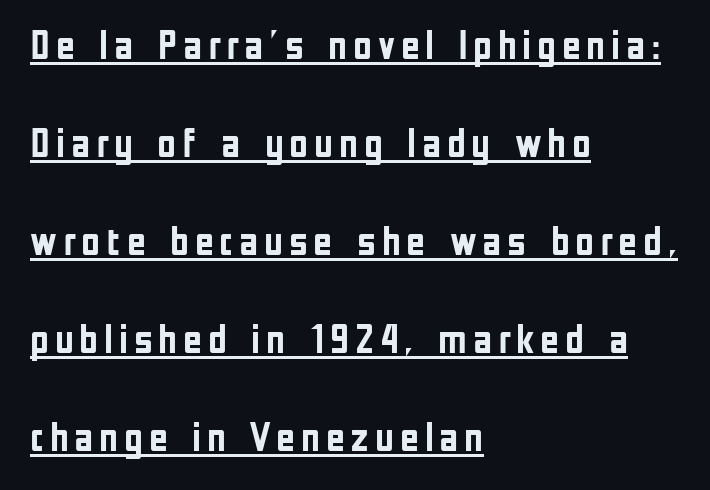
{"serif": "no", "italic": "no", "bold": "yes", "weight": "semibold", "width": "condensed", "stroke_contrast": "low", "x_height": "medium", "monospaced": "no", "underline": "yes", "align": "left", "line_spacing": "loose", "line_spacing_ratio": 2.39, "glyph_px": 41}
